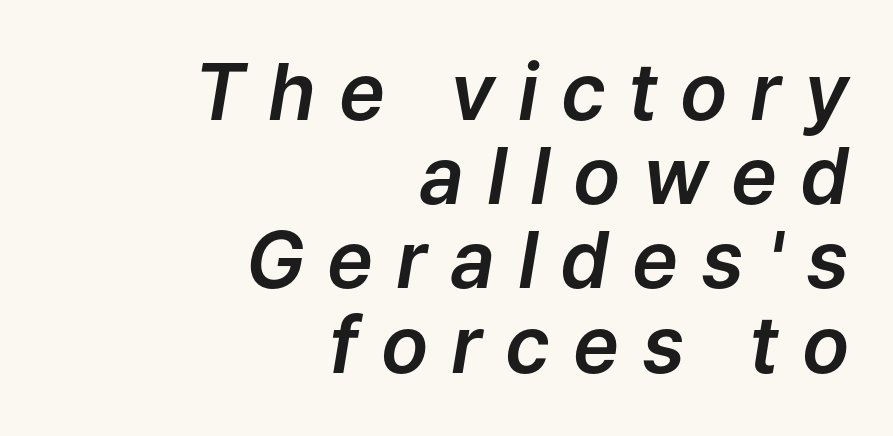
{"italic": "yes", "lean": "right", "slant_degrees": 9, "width": "normal", "stroke_contrast": "low", "x_height": "medium", "monospaced": "no", "underline": "no", "align": "right", "line_spacing": "tight", "line_spacing_ratio": 1.08, "letter_spacing": "wide", "letter_spacing_em": 0.29, "glyph_px": 78}
